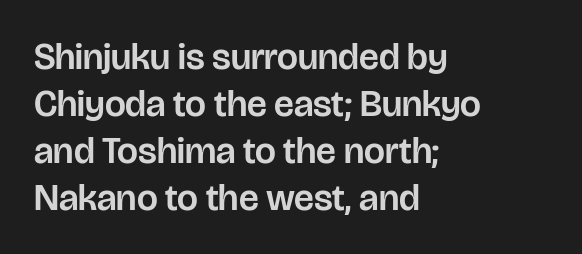
Looks like regular typesetting: each glyph gets only the width it needs. Leading matches the norm, producing a regular column. Where is the straight margin? On the left. Unmarked baselines from the first word to the last.
